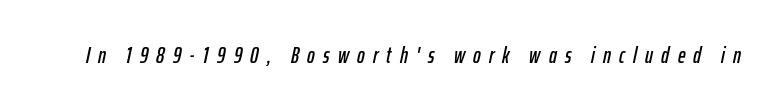
The image shows 23 px text type, italic (leaning right); set unusually wide letter spacing (+0.36 em), not underlined.
